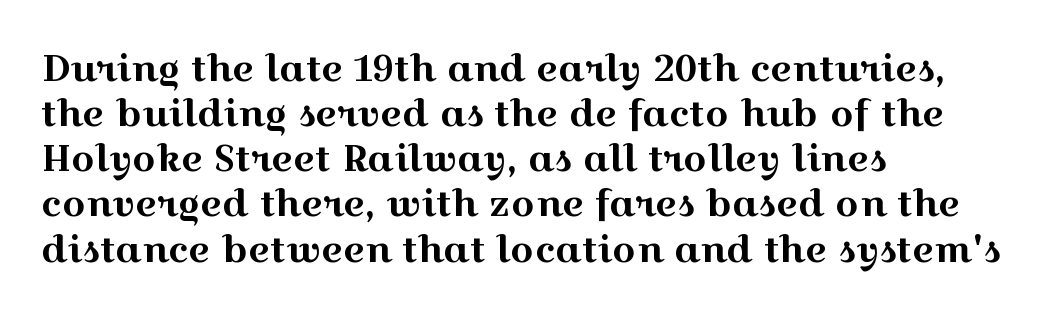
{"serif": "yes", "italic": "no", "width": "wide", "x_height": "medium", "monospaced": "no", "underline": "no", "align": "left", "line_spacing_ratio": 1.22, "letter_spacing": "normal", "letter_spacing_em": 0.0, "glyph_px": 37}
